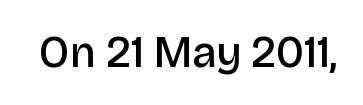
Q: Is the text bold? A: Semi-bold.
Q: Is the text italic (slanted)? A: No, it is upright.
Q: Is the typeface a serif or a sans-serif typeface? A: Sans-serif.
Q: Is the text underlined? A: No.
Q: Is the spacing between letters normal or unusually wide? A: Normal.
Q: Width (condensed, normal, or wide)? A: Normal.
Q: Stroke contrast? A: Low.
Q: x-height? A: Large.
Q: Monospaced? A: No.
